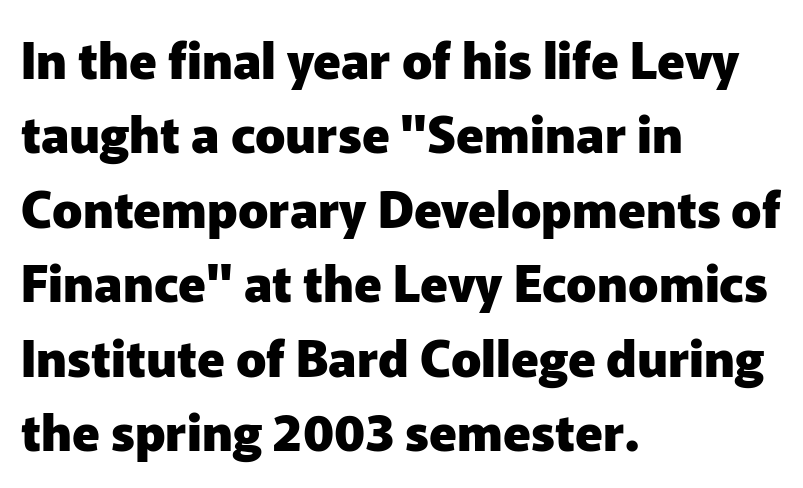
Q: Is the text bold? A: Yes.
Q: Is the text italic (slanted)? A: No, it is upright.
Q: Is the typeface a serif or a sans-serif typeface? A: Sans-serif.
Q: Is the text underlined? A: No.
Q: How is the paragraph aligned? A: Left-aligned.
Q: Is the spacing between letters normal or unusually wide? A: Normal.
Q: Is the spacing between lines tight, normal or loose? A: Normal.
Q: Width (condensed, normal, or wide)? A: Normal.
Q: Stroke contrast? A: Low.
Q: x-height? A: Medium.
Q: Monospaced? A: No.
